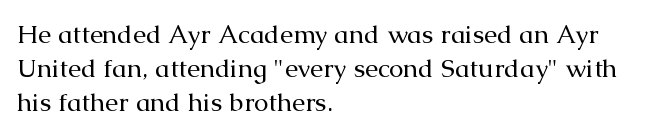
The image shows 26 px text type, upright; set left-aligned, normal line spacing (1.3x), normal letter spacing, not underlined.
